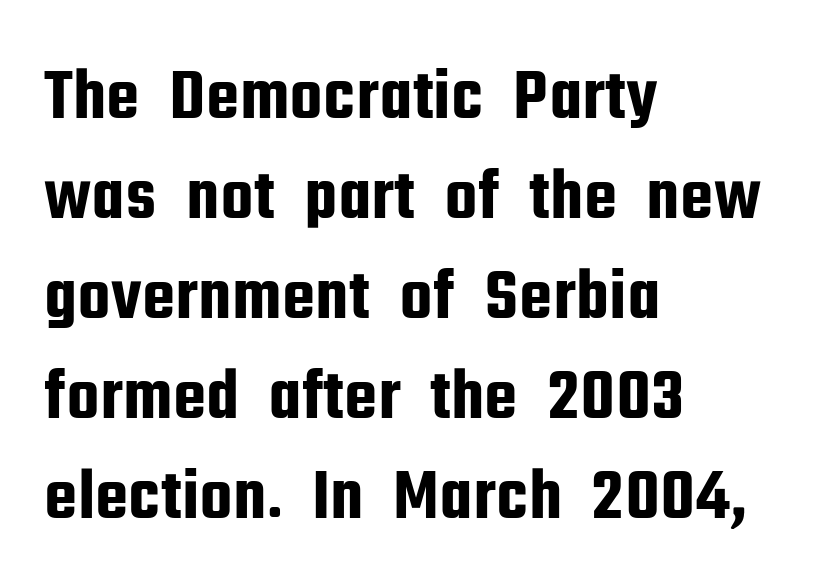
The image shows 74 px condensed sans-serif type, upright; set left-aligned, normal line spacing (1.35x), normal letter spacing, not underlined; low stroke contrast and a medium x-height.
